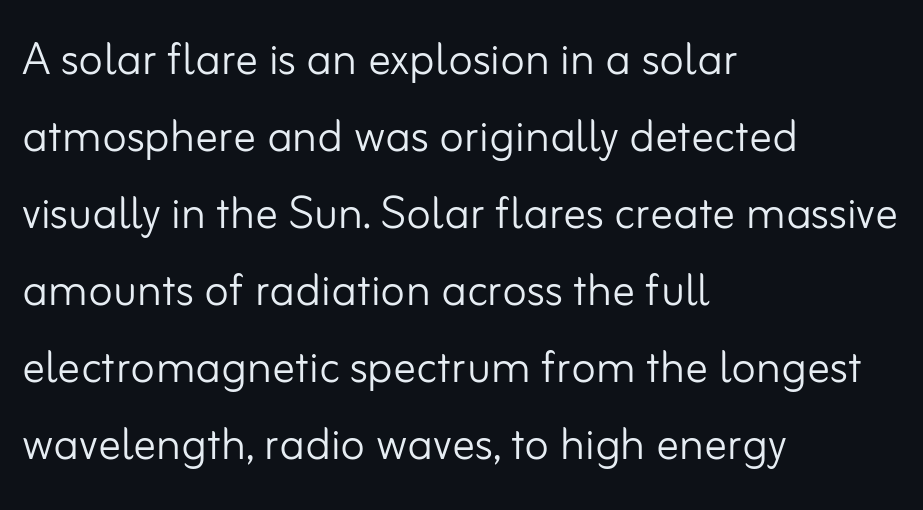
The image shows 57 px light sans-serif type, upright; set left-aligned, normal line spacing (1.35x), normal letter spacing, not underlined; low stroke contrast and a small x-height.
